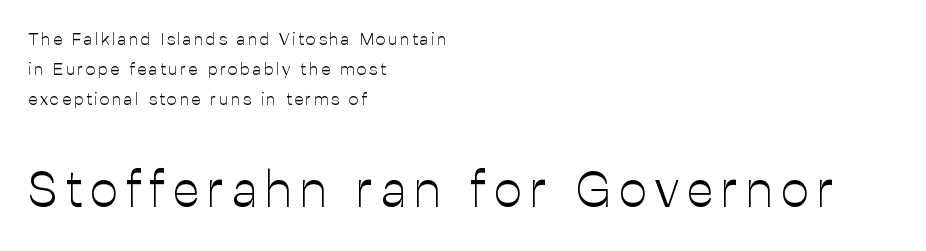
The image shows 50 px light sans-serif type, upright; set left-aligned, line spacing 1.77x, not underlined; the second (bottom) block is 2.94x larger; low stroke contrast and a medium x-height.
